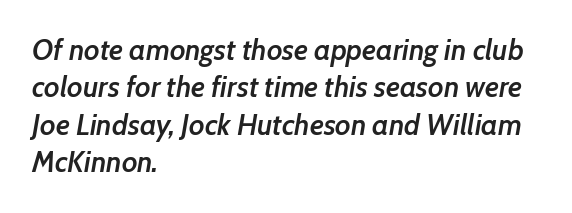
{"italic": "yes", "lean": "right", "slant_degrees": 7, "bold": "semi", "weight": "semibold", "width": "normal", "stroke_contrast": "low", "x_height": "medium", "monospaced": "no", "underline": "no", "align": "left", "line_spacing": "normal", "line_spacing_ratio": 1.29, "letter_spacing": "normal", "letter_spacing_em": 0.0, "glyph_px": 29}
